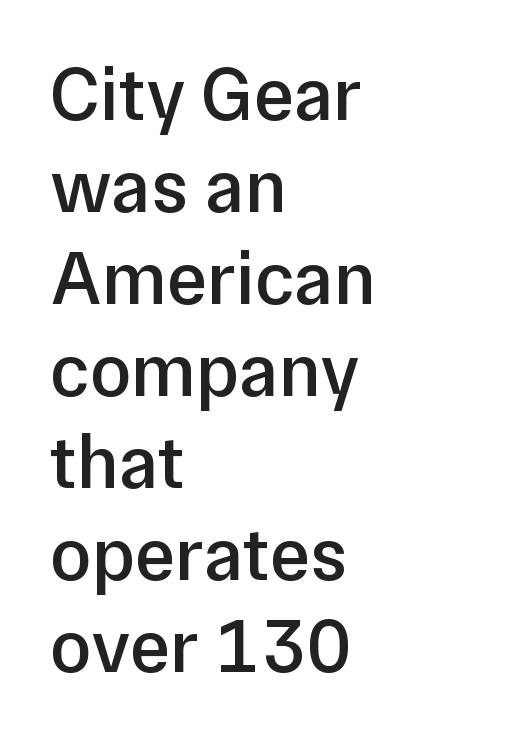
The lines in this sample share a left origin and differ only in where they stop. Bare-footed words on every line. Style check: upright. A bit beefed up — I'd call it semibold rather than bold.
